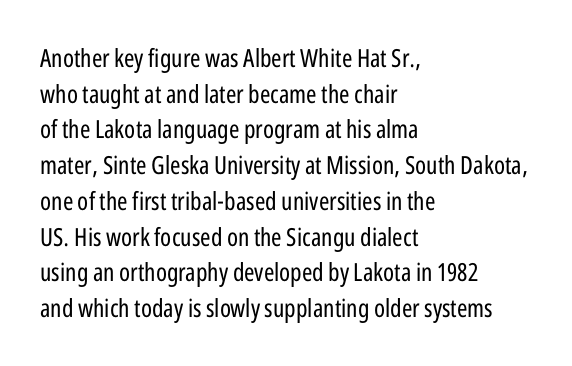
No word sits above an underline. These lines stack with their left ends in a neat column. The line-height multiplier appears to be the usual default. Ordinary non-slanted type is in use. Students, note that the glyphs here touch the page at normal intervals.
